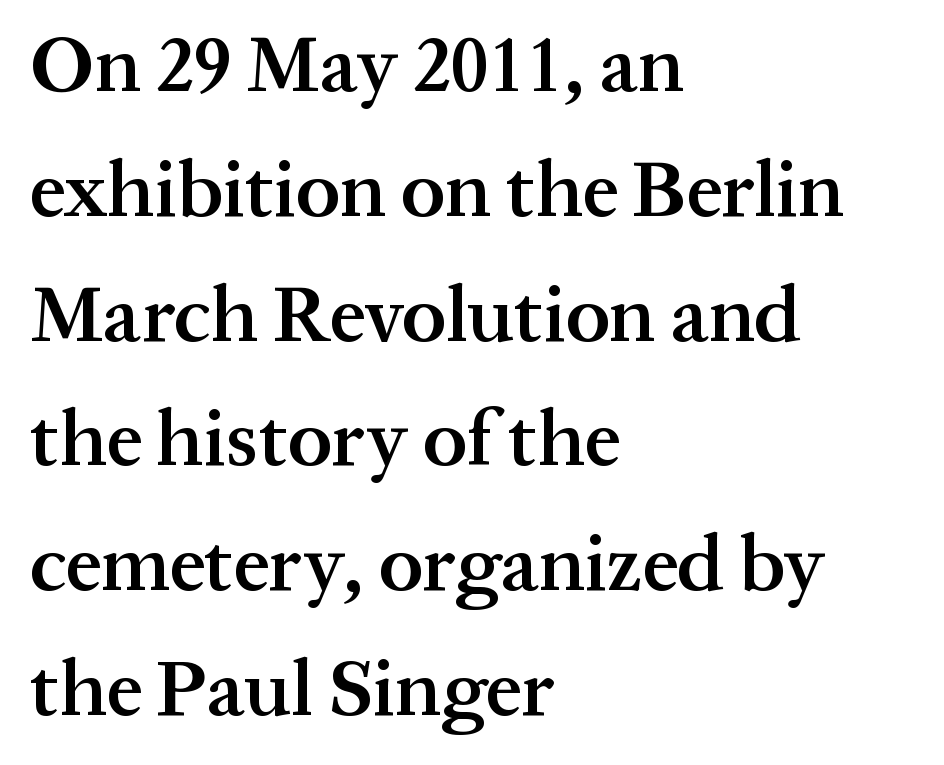
Q: Is the text bold? A: Semi-bold.
Q: Is the text italic (slanted)? A: No, it is upright.
Q: Is the typeface a serif or a sans-serif typeface? A: Serif.
Q: Is the text underlined? A: No.
Q: How is the paragraph aligned? A: Left-aligned.
Q: Is the spacing between letters normal or unusually wide? A: Normal.
Q: Is the spacing between lines tight, normal or loose? A: Normal.
Q: Width (condensed, normal, or wide)? A: Normal.
Q: Stroke contrast? A: Medium.
Q: x-height? A: Medium.
Q: Monospaced? A: No.
